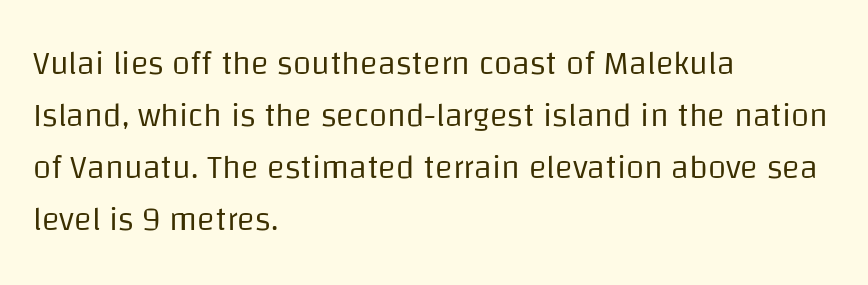
The image shows 33 px regular-weight sans-serif type, upright; set left-aligned, normal line spacing (1.58x), normal letter spacing, not underlined; low stroke contrast and a large x-height.
